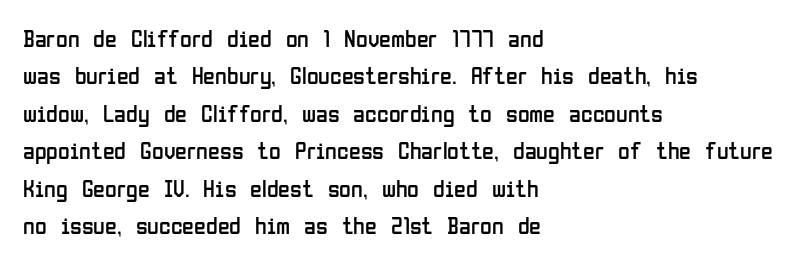
{"italic": "no", "bold": "no", "underline": "no", "align": "left", "line_spacing": "normal", "line_spacing_ratio": 1.56, "letter_spacing": "normal", "letter_spacing_em": 0.0, "glyph_px": 24}
